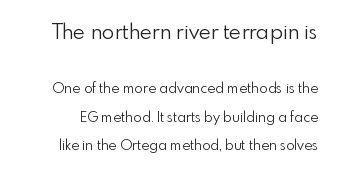
Check the space under the baseline: it is left empty. The type sits square on the baseline with zero lean. The line-height multiplier appears high, well above default. The emphasis by scale lands on block number one, above. What stands out about the letter spacing? Nothing — it is the standard amount. Compared with a typical body face, this is equally light or lighter still.
